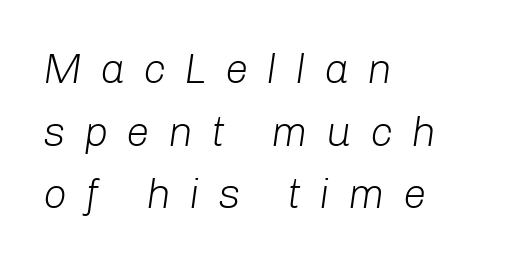
Q: Is the text bold? A: No.
Q: Is the text italic (slanted)? A: Yes, it leans right by about 8 degrees.
Q: Is the text underlined? A: No.
Q: How is the paragraph aligned? A: Left-aligned.
Q: Is the spacing between letters normal or unusually wide? A: Unusually wide.
Q: Is the spacing between lines tight, normal or loose? A: Normal.
Q: Width (condensed, normal, or wide)? A: Normal.
Q: Stroke contrast? A: Low.
Q: x-height? A: Medium.
Q: Monospaced? A: No.
